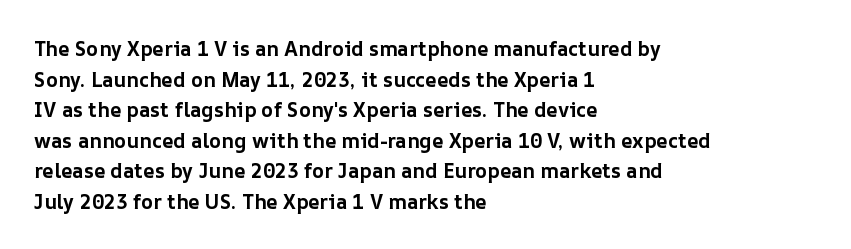
Underlining? Definitely not there. The paragraph has a hard left edge and a soft right edge. A typesetter would mark this as roman, not italic. What weight is shown? A full bold with thick strokes.
